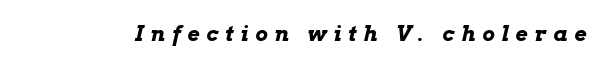
Tracking value appears strongly positive — letters spread wide. The letters are bold, with thick, heavy strokes. The axis of the letterforms is tilted away from vertical. The words here are not underlined.
